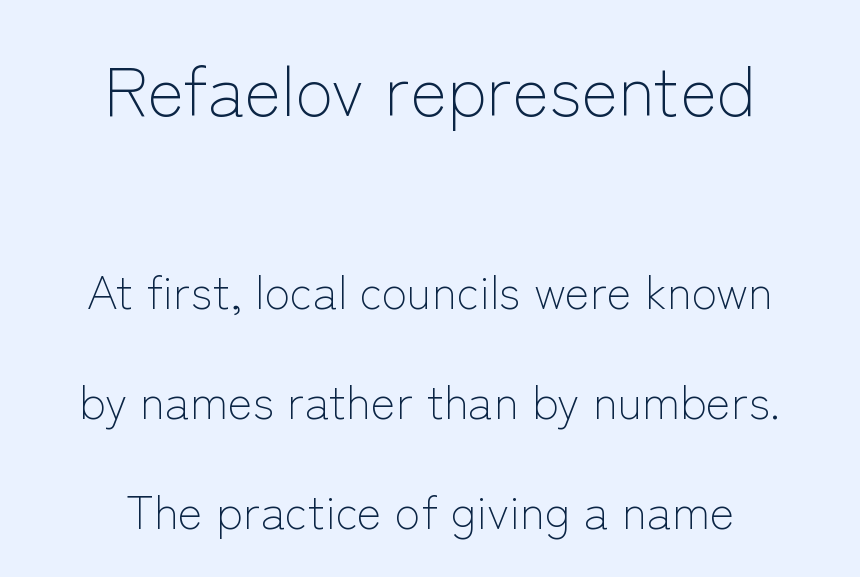
The image shows 70 px light sans-serif type, upright; set centered, loose line spacing (2.34x), normal letter spacing, not underlined; the first (top) block is 1.49x larger; low stroke contrast and a medium x-height.
